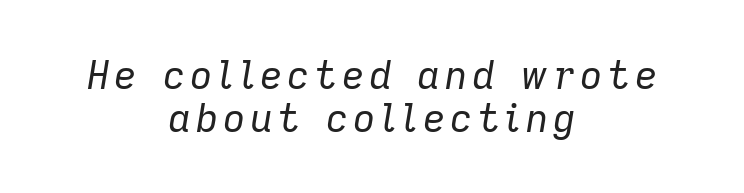
There's an unmistakable incline to the writing here. Here the designer chose a conventional face with non-uniform glyph widths. Closely set lines give the paragraph a compact silhouette. Horizontally, the lines are justified to the midpoint only. Unbolded letterforms with no extra heft. Unmarked baselines from the first word to the last.
